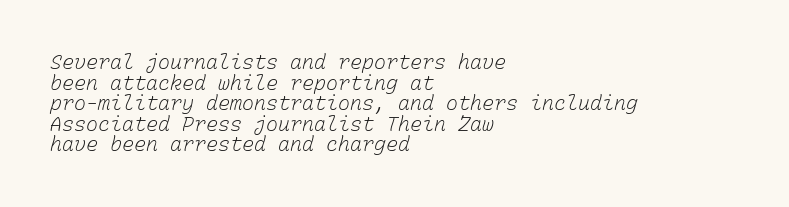
{"bold": "no", "underline": "no", "align": "left", "line_spacing": "tight", "line_spacing_ratio": 1.03, "letter_spacing": "normal", "letter_spacing_em": 0.0, "glyph_px": 20}
